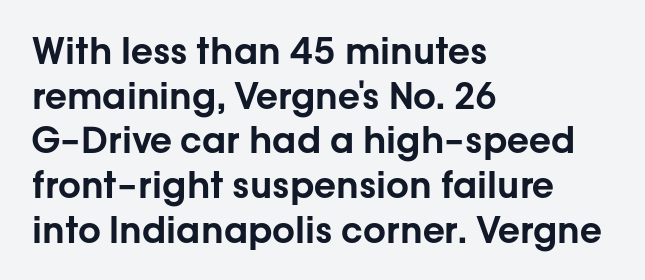
The rendering anchors every line to the left-hand side. You can tell it's not italic because the verticals are truly vertical. The zone under the glyphs is completely vacant. This sample uses plain, unmodified letter spacing.
